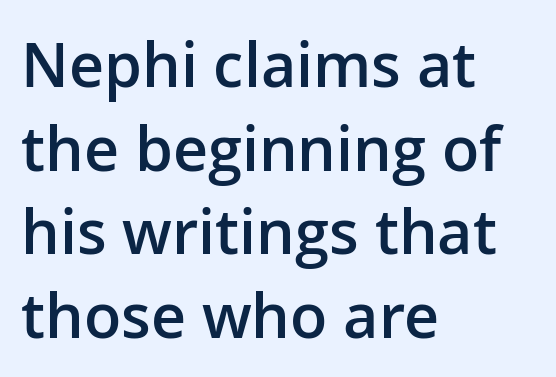
Q: Is the text bold? A: Semi-bold.
Q: Is the text italic (slanted)? A: No, it is upright.
Q: Is the typeface a serif or a sans-serif typeface? A: Sans-serif.
Q: Is the text underlined? A: No.
Q: How is the paragraph aligned? A: Left-aligned.
Q: Is the spacing between letters normal or unusually wide? A: Normal.
Q: Is the spacing between lines tight, normal or loose? A: Normal.
Q: Width (condensed, normal, or wide)? A: Normal.
Q: Stroke contrast? A: Low.
Q: x-height? A: Medium.
Q: Monospaced? A: No.
